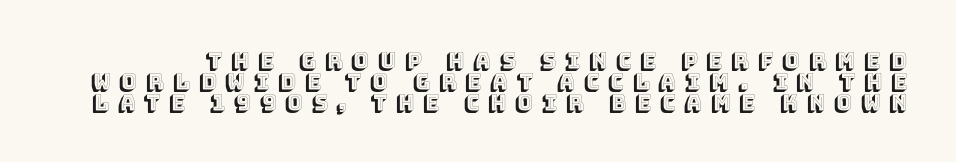
{"italic": "no", "underline": "no", "line_spacing": "tight", "line_spacing_ratio": 0.99, "letter_spacing": "wide", "letter_spacing_em": 0.43, "glyph_px": 21}
